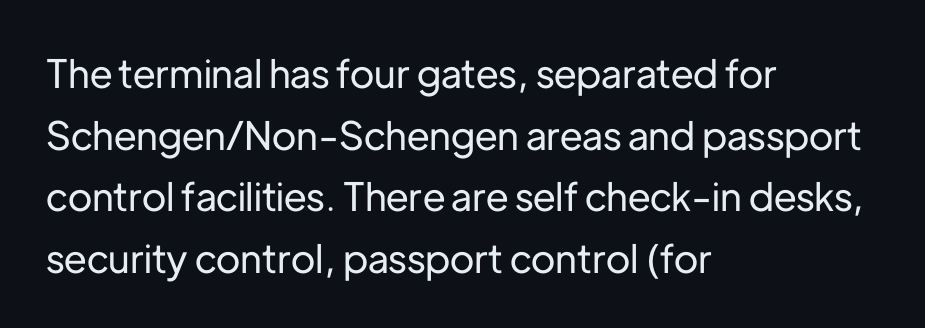
It's the straight-up-and-down kind of type. No feet cap the strokes, marking this as sans-serif type. Inter-character spacing is left at the font's built-in metrics. Summary of vertical rhythm: regular, with standard interline spacing. Varying glyph widths throughout — classic text-font behaviour.
